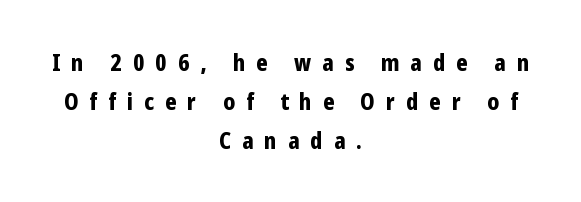
Descenders are the only things crossing below the line. Interline gaps are of average width in this sample. The horizontal fit of the characters is loose and conspicuously gappy. Typesetter's note: full bold, strokes at maximum text heaviness.
